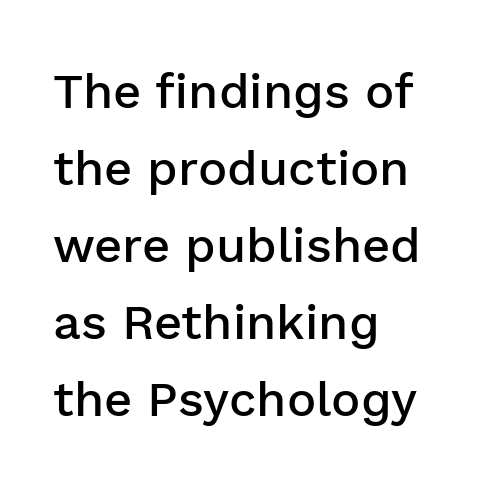
The image shows 49 px semibold sans-serif type, upright; set left-aligned, normal line spacing (1.57x), normal letter spacing, not underlined; low stroke contrast and a medium x-height.
